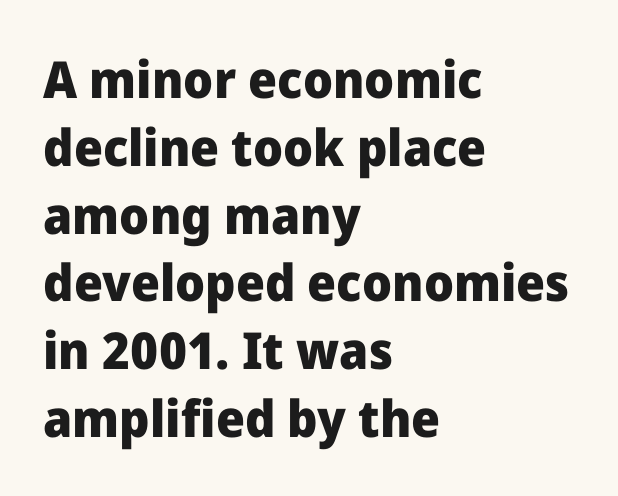
{"serif": "no", "italic": "no", "bold": "yes", "weight": "heavy", "width": "normal", "stroke_contrast": "low", "x_height": "medium", "monospaced": "no", "underline": "no", "align": "left", "line_spacing": "normal", "line_spacing_ratio": 1.33, "letter_spacing": "normal", "letter_spacing_em": 0.0, "glyph_px": 51}
